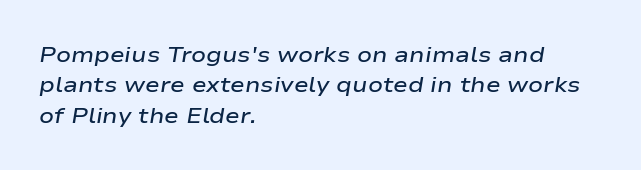
In terms of letterspacing, this is plain default setting. The vertical gap from one line to the next is medium. Clear beneath every line of the passage. The strokes are fattened partway — semibold, not bold.
